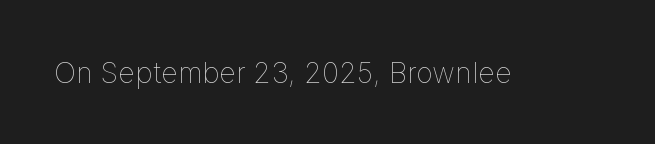
{"italic": "no", "bold": "no", "weight": "thin", "width": "normal", "stroke_contrast": "low", "x_height": "medium", "monospaced": "no", "underline": "no", "letter_spacing": "normal", "letter_spacing_em": 0.0, "glyph_px": 29}
